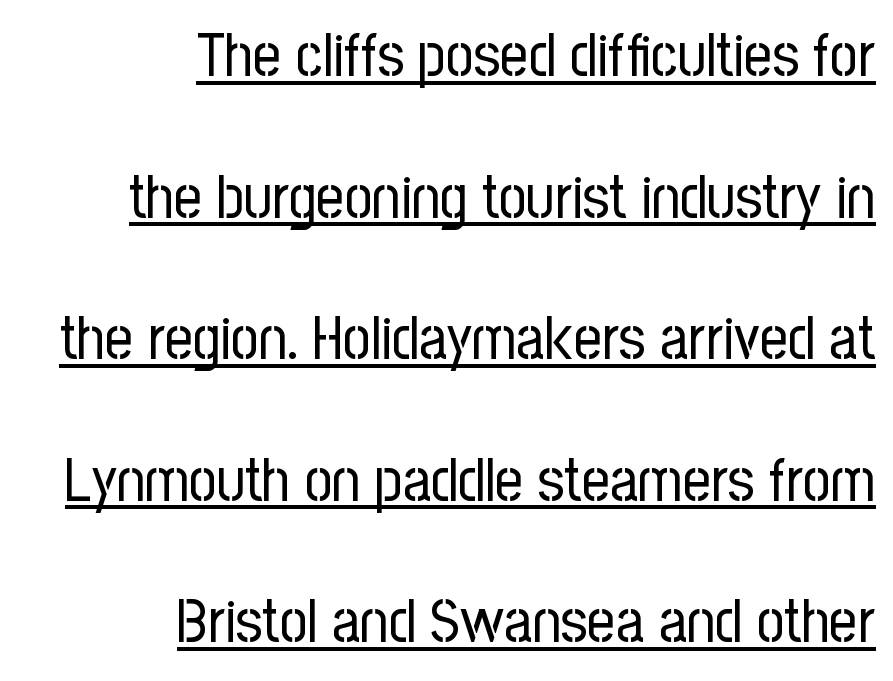
Q: Is the text bold? A: No.
Q: Is the text italic (slanted)? A: No, it is upright.
Q: Is the typeface a serif or a sans-serif typeface? A: Sans-serif.
Q: Is the text underlined? A: Yes.
Q: How is the paragraph aligned? A: Right-aligned.
Q: Is the spacing between letters normal or unusually wide? A: Normal.
Q: Is the spacing between lines tight, normal or loose? A: Loose.
Q: Width (condensed, normal, or wide)? A: Condensed.
Q: Stroke contrast? A: Low.
Q: x-height? A: Medium.
Q: Monospaced? A: No.
